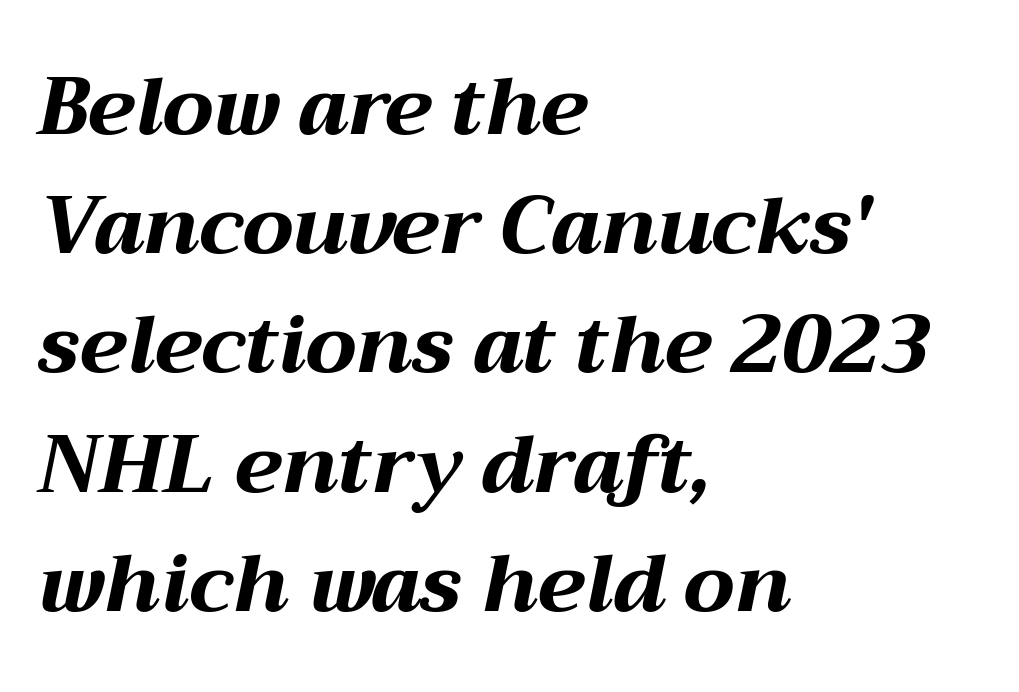
The image shows 80 px bold, wide type, italic (leaning right); set left-aligned, normal line spacing (1.49x), normal letter spacing, not underlined; medium stroke contrast and a medium x-height.
